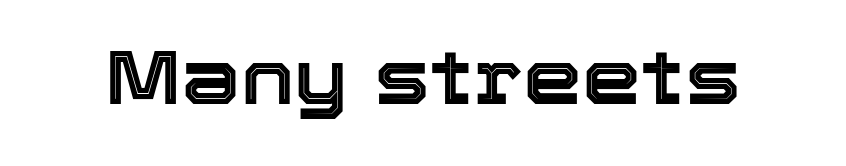
The image shows 75 px text type, upright; set normal letter spacing, not underlined; a medium x-height.
